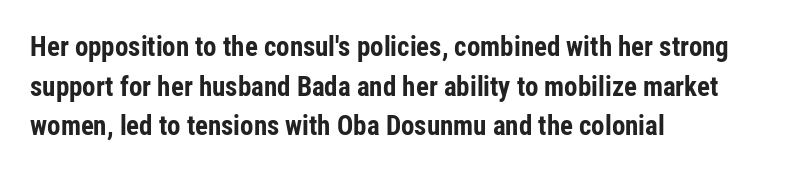
Q: Is the text bold? A: Yes.
Q: Is the text italic (slanted)? A: No, it is upright.
Q: Is the text underlined? A: No.
Q: How is the paragraph aligned? A: Left-aligned.
Q: Is the spacing between letters normal or unusually wide? A: Normal.
Q: Is the spacing between lines tight, normal or loose? A: Normal.
